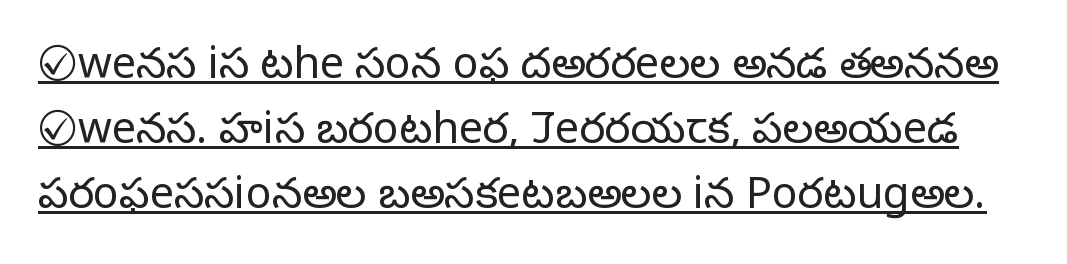
{"serif": "no", "italic": "no", "bold": "no", "weight": "light", "width": "normal", "stroke_contrast": "low", "x_height": "medium", "monospaced": "no", "underline": "yes", "line_spacing": "normal", "line_spacing_ratio": 1.51, "letter_spacing": "normal", "letter_spacing_em": 0.0, "glyph_px": 43}
